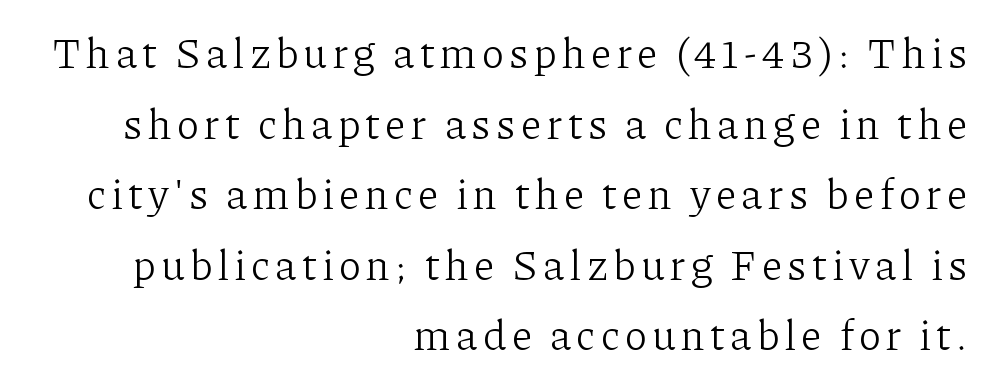
{"serif": "yes", "italic": "no", "bold": "no", "weight": "light", "width": "normal", "stroke_contrast": "low", "x_height": "medium", "monospaced": "no", "underline": "no", "align": "right", "line_spacing": "normal", "line_spacing_ratio": 1.68, "glyph_px": 42}
